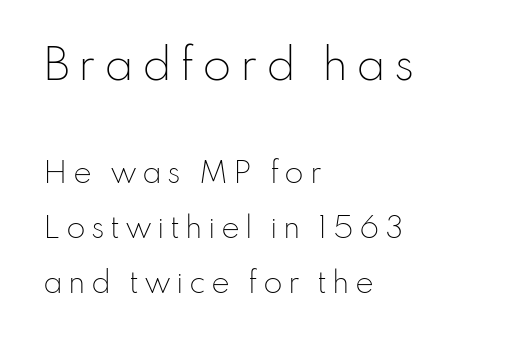
Q: Is the text bold? A: No.
Q: Is the text italic (slanted)? A: No, it is upright.
Q: Is the typeface a serif or a sans-serif typeface? A: Sans-serif.
Q: Is the text underlined? A: No.
Q: How is the paragraph aligned? A: Left-aligned.
Q: Is the spacing between lines tight, normal or loose? A: Loose.
Q: Which block of text is set in a larger size, the first (top) or the second (bottom)? A: The first (top) one.
Q: Width (condensed, normal, or wide)? A: Normal.
Q: Stroke contrast? A: Low.
Q: x-height? A: Small.
Q: Monospaced? A: No.
